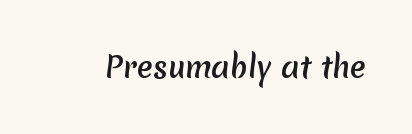
{"serif": "no", "width": "normal", "stroke_contrast": "medium", "x_height": "medium", "monospaced": "no", "underline": "no", "letter_spacing": "normal", "letter_spacing_em": 0.0, "glyph_px": 29}
